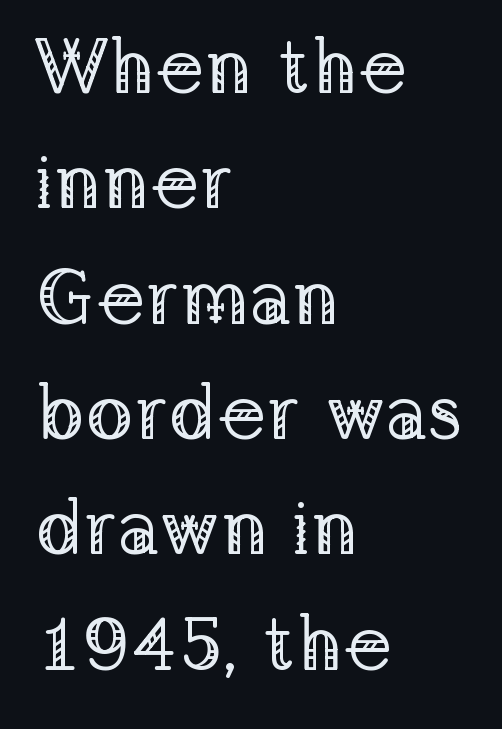
The image shows 79 px regular-weight serif type, upright; set left-aligned, normal line spacing (1.46x), normal letter spacing, not underlined; low stroke contrast and a medium x-height.
